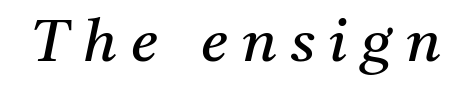
The image shows 59 px regular-weight serif type, italic (leaning right); set unusually wide letter spacing (+0.24 em), not underlined; medium stroke contrast and a medium x-height.
